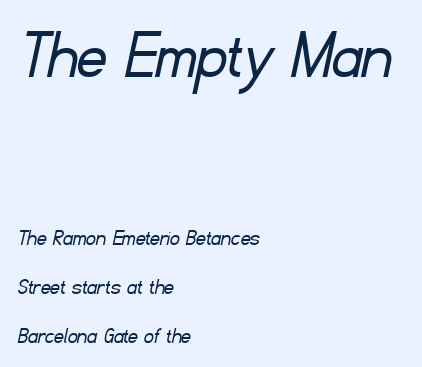
{"serif": "no", "bold": "no", "weight": "light", "width": "normal", "stroke_contrast": "low", "x_height": "small", "monospaced": "no", "underline": "no", "align": "left", "line_spacing": "loose", "line_spacing_ratio": 2.05, "letter_spacing": "normal", "letter_spacing_em": 0.0, "larger_block": "first", "size_ratio": 3.04, "glyph_px": 73}
